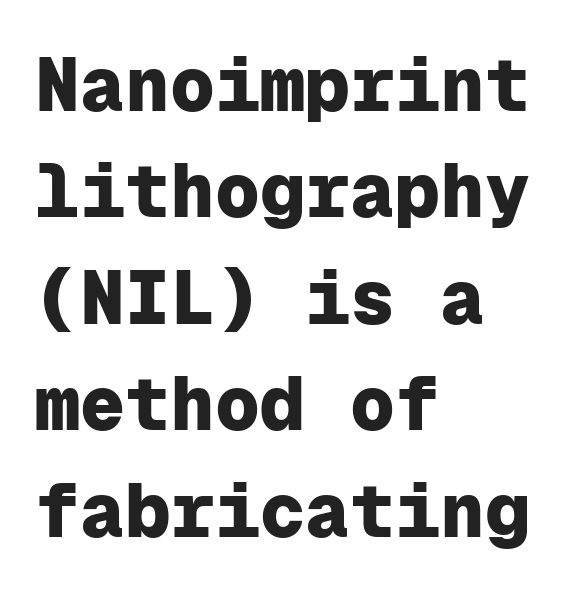
The image shows 75 px heavy sans-serif type, upright, monospaced; set left-aligned, normal line spacing (1.42x), normal letter spacing, not underlined; low stroke contrast and a medium x-height.
